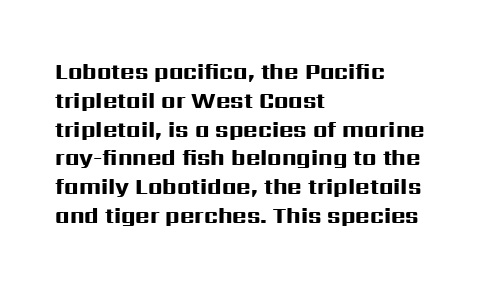
Q: Is the text bold? A: Yes.
Q: Is the text italic (slanted)? A: No, it is upright.
Q: Is the text underlined? A: No.
Q: How is the paragraph aligned? A: Left-aligned.
Q: Is the spacing between letters normal or unusually wide? A: Normal.
Q: Is the spacing between lines tight, normal or loose? A: Normal.
